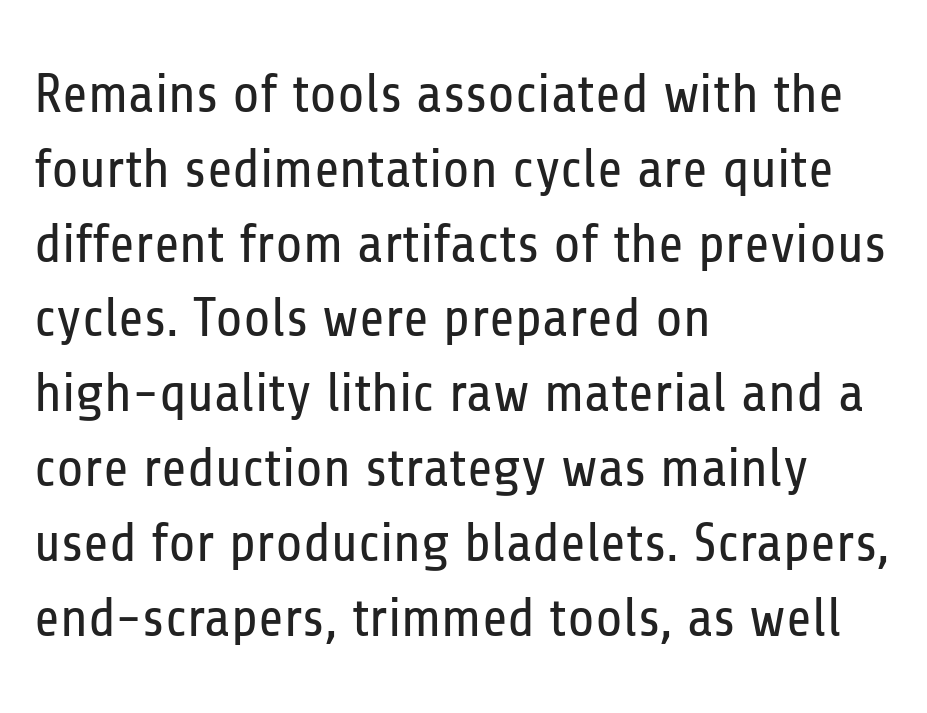
{"serif": "no", "italic": "no", "bold": "no", "weight": "regular", "width": "condensed", "stroke_contrast": "low", "x_height": "medium", "monospaced": "no", "underline": "no", "align": "left", "line_spacing": "normal", "line_spacing_ratio": 1.36, "letter_spacing": "normal", "letter_spacing_em": 0.0, "glyph_px": 55}
